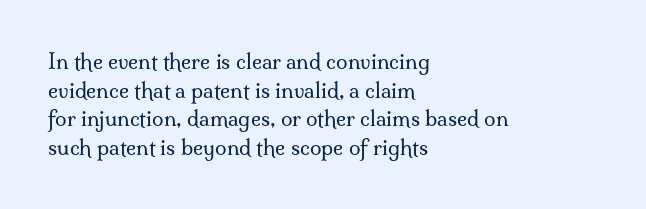
Line beginnings align vertically; line endings do not. Whoever set this chose a conventional vertical rhythm. Stroke mass is kept to a normal reading level or below. Nobody touched the tracking dial on this one.
